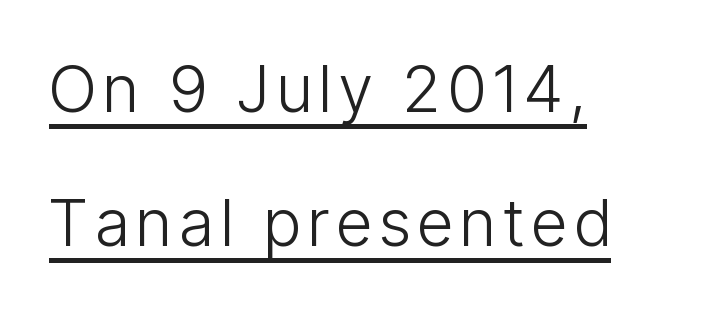
The image shows 65 px light, condensed sans-serif type, upright; set left-aligned, loose line spacing (2.06x), underlined; low stroke contrast and a medium x-height.
